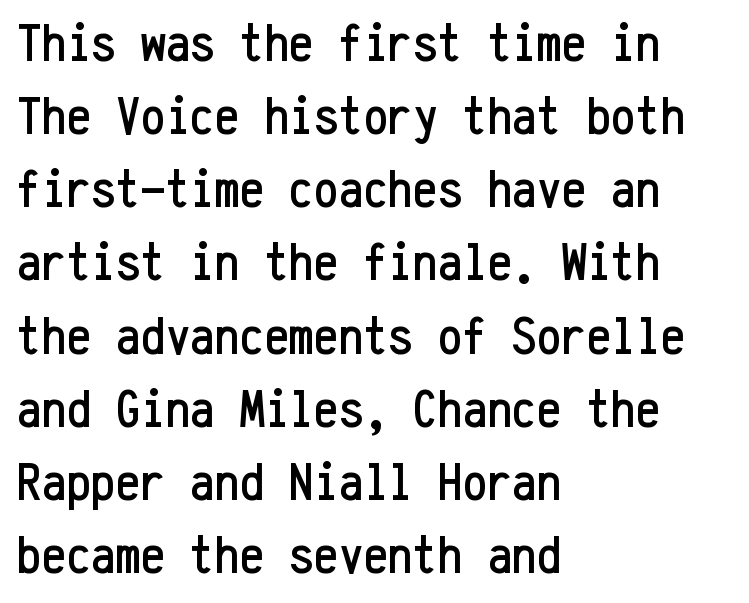
The image shows 55 px condensed sans-serif type, upright, monospaced; set left-aligned, normal line spacing (1.33x), normal letter spacing, not underlined; low stroke contrast and a medium x-height.
